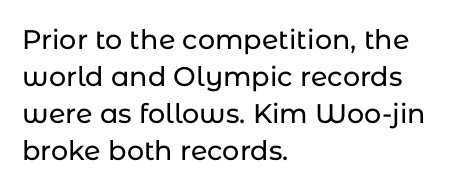
Q: Is the text italic (slanted)? A: No, it is upright.
Q: Is the text underlined? A: No.
Q: How is the paragraph aligned? A: Left-aligned.
Q: Is the spacing between letters normal or unusually wide? A: Normal.
Q: Is the spacing between lines tight, normal or loose? A: Normal.
